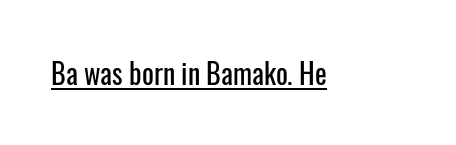
The image shows 28 px condensed sans-serif type, upright; set normal letter spacing, underlined; low stroke contrast and a medium x-height.
